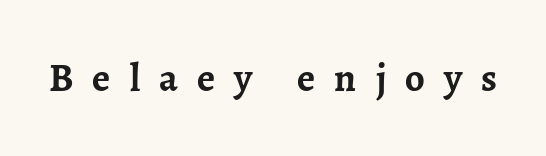
The specimen reads as upright at a glance. The horizontal fit of the characters is loose and conspicuously gappy. The text was rendered using a seriffed face with decorative stroke endings. Emphasis by weight is at full strength: bold. Rule under the text: the space is simply empty.
